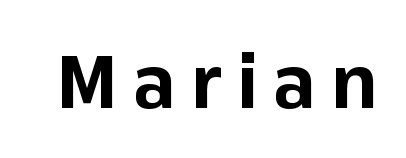
Here the designer chose a conventional face with non-uniform glyph widths. These lines carry a lot of weight — the face is fully bold. The tracking reads as deliberately expanded to a designer's eye. Posture: vertical.
